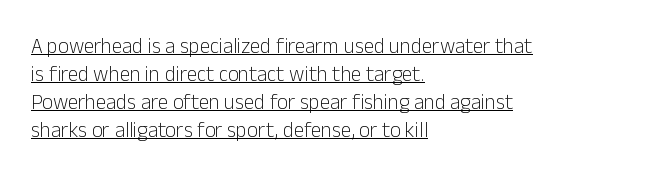
Is this a heavy cut? Hardly; it is regular or lighter. A baseline rule has been typeset under these characters. Every stem runs plumb, perpendicular to the baseline. The lines sit at an ordinary, default distance from one another. These lines are set flush left with a ragged right edge. Short note: letters normally spaced.
